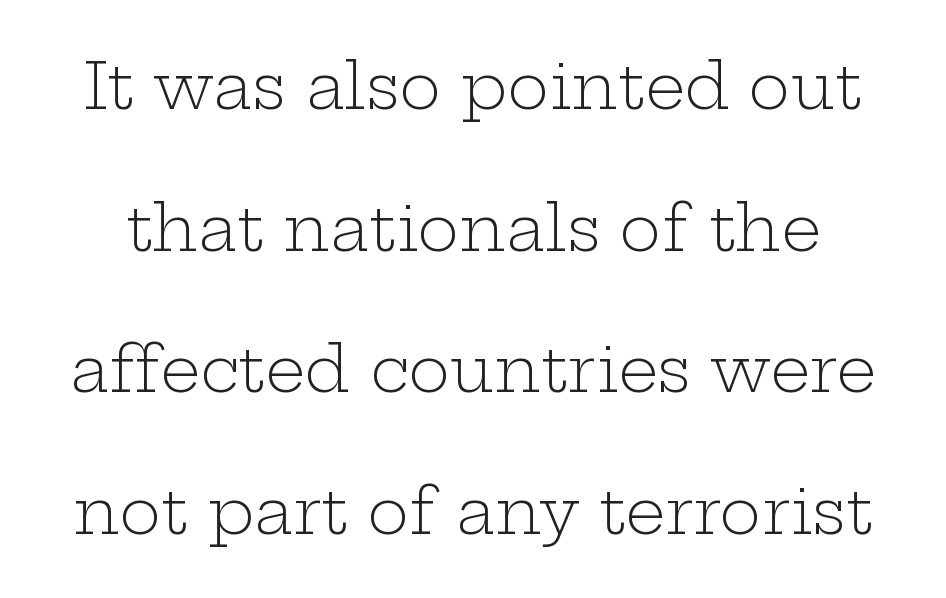
Descenders are the only things crossing below the line. The face used here is proportionally spaced, like ordinary book or web type. The weight would be labelled regular, book, light, or lighter still. A typesetter would mark this as roman, not italic. Honestly, the rows look like they've been pulled way apart. The typeface chosen for these lines features serifs.
